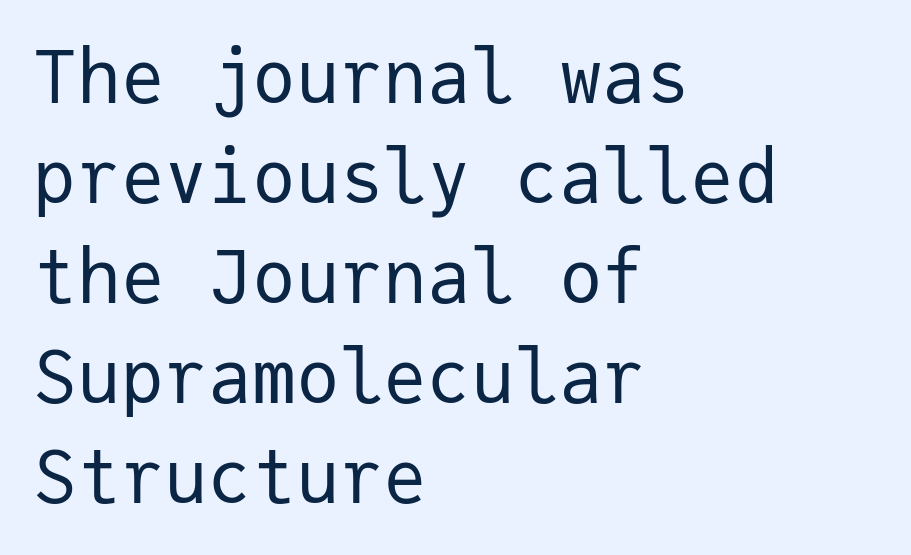
{"serif": "no", "italic": "no", "bold": "no", "weight": "regular", "width": "normal", "stroke_contrast": "low", "x_height": "medium", "monospaced": "yes", "underline": "no", "align": "left", "line_spacing": "normal", "line_spacing_ratio": 1.37, "letter_spacing": "normal", "letter_spacing_em": 0.0, "glyph_px": 73}
